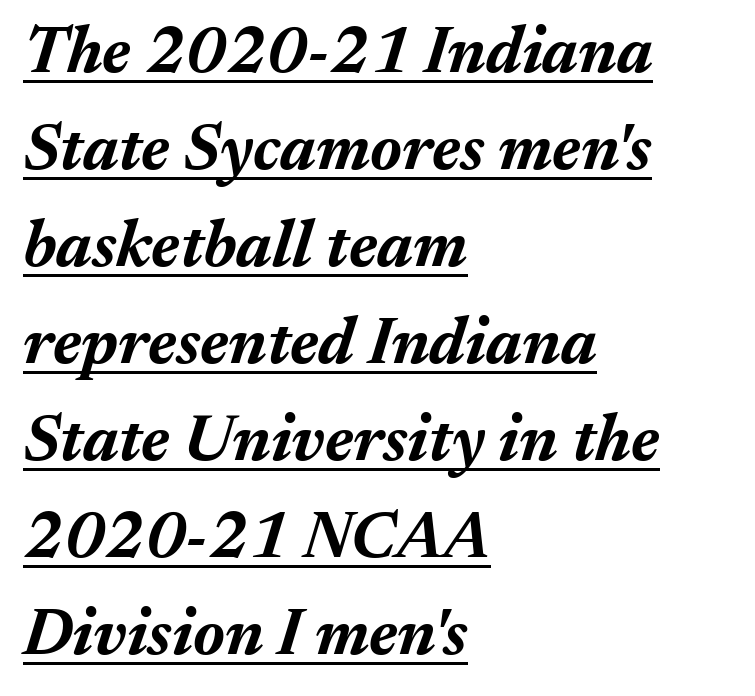
Varying glyph widths throughout — classic text-font behaviour. Each new line begins a customary step beneath the previous one. These lines carry a lot of weight — the face is fully bold. Caption: multi-line text, flush left, ragged right.
